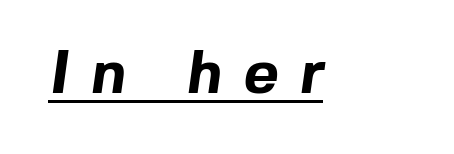
Q: Is the text bold? A: Yes.
Q: Is the typeface a serif or a sans-serif typeface? A: Sans-serif.
Q: Is the text underlined? A: Yes.
Q: Is the spacing between letters normal or unusually wide? A: Unusually wide.
Q: Width (condensed, normal, or wide)? A: Normal.
Q: x-height? A: Medium.
Q: Monospaced? A: No.
